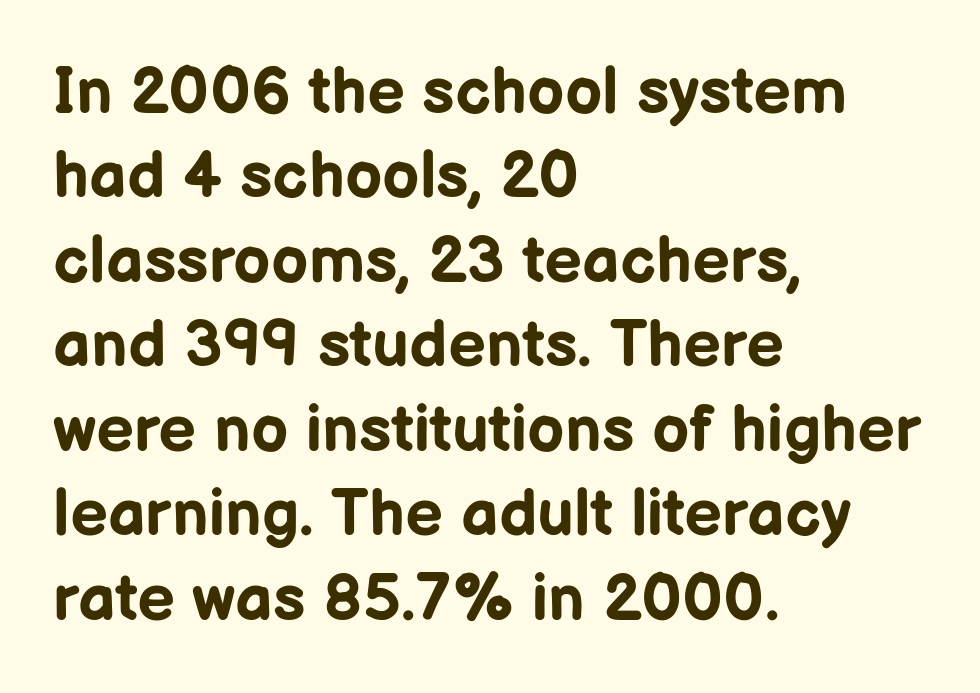
Q: Is the text bold? A: Yes.
Q: Is the text italic (slanted)? A: No, it is upright.
Q: Is the typeface a serif or a sans-serif typeface? A: Sans-serif.
Q: Is the text underlined? A: No.
Q: How is the paragraph aligned? A: Left-aligned.
Q: Is the spacing between letters normal or unusually wide? A: Normal.
Q: Is the spacing between lines tight, normal or loose? A: Normal.
Q: Width (condensed, normal, or wide)? A: Normal.
Q: Stroke contrast? A: Low.
Q: x-height? A: Medium.
Q: Monospaced? A: No.
